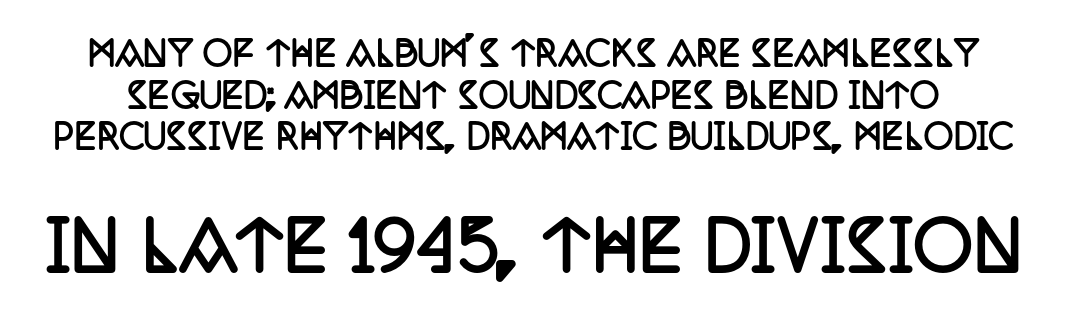
Q: Is the text bold? A: Yes.
Q: Is the text italic (slanted)? A: No, it is upright.
Q: Is the typeface a serif or a sans-serif typeface? A: Serif.
Q: Is the text underlined? A: No.
Q: Is the spacing between letters normal or unusually wide? A: Normal.
Q: Is the spacing between lines tight, normal or loose? A: Normal.
Q: Which block of text is set in a larger size, the first (top) or the second (bottom)? A: The second (bottom) one.
Q: Width (condensed, normal, or wide)? A: Condensed.
Q: Stroke contrast? A: Low.
Q: x-height? A: Large.
Q: Monospaced? A: No.
